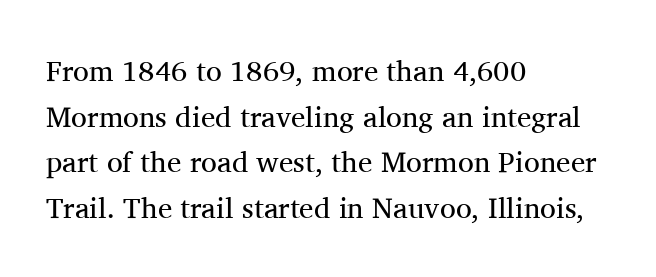
Each row of text sits above clean, open space. These lines keep a tight, regular rhythm from letter to letter. Posture: straight, roman, zero tilt. If you drew a ruler down the left edge, every line would touch it. How would I describe the line gaps? Plain and ordinary. No extra ink here — the face is not bold.
